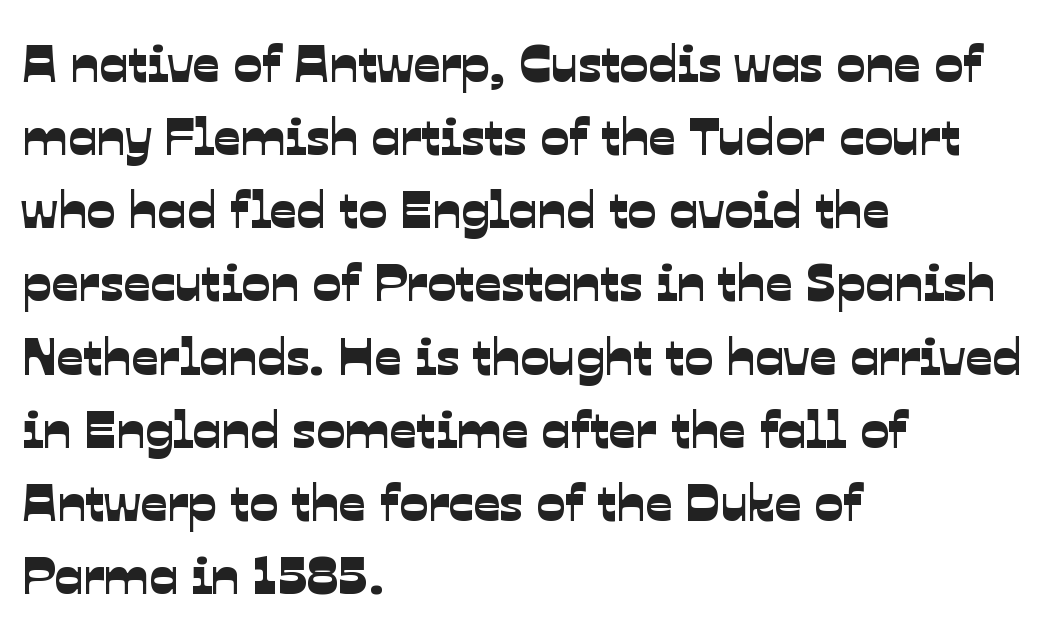
Q: Is the typeface a serif or a sans-serif typeface? A: Sans-serif.
Q: Is the text underlined? A: No.
Q: How is the paragraph aligned? A: Left-aligned.
Q: Is the spacing between letters normal or unusually wide? A: Normal.
Q: Is the spacing between lines tight, normal or loose? A: Normal.
Q: Width (condensed, normal, or wide)? A: Normal.
Q: Stroke contrast? A: Low.
Q: x-height? A: Medium.
Q: Monospaced? A: No.
